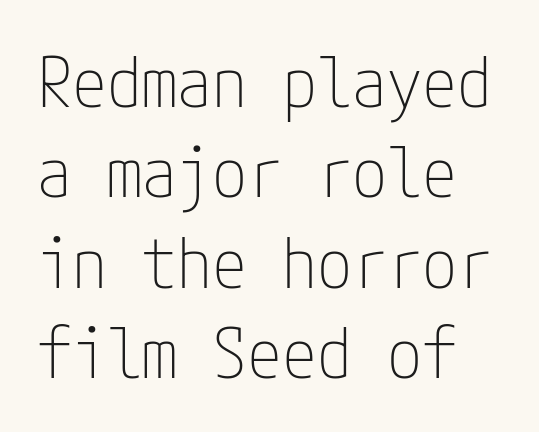
{"serif": "no", "italic": "no", "bold": "no", "weight": "thin", "width": "condensed", "stroke_contrast": "low", "x_height": "medium", "underline": "no", "line_spacing": "normal", "line_spacing_ratio": 1.29, "letter_spacing": "normal", "letter_spacing_em": 0.0, "glyph_px": 70}
